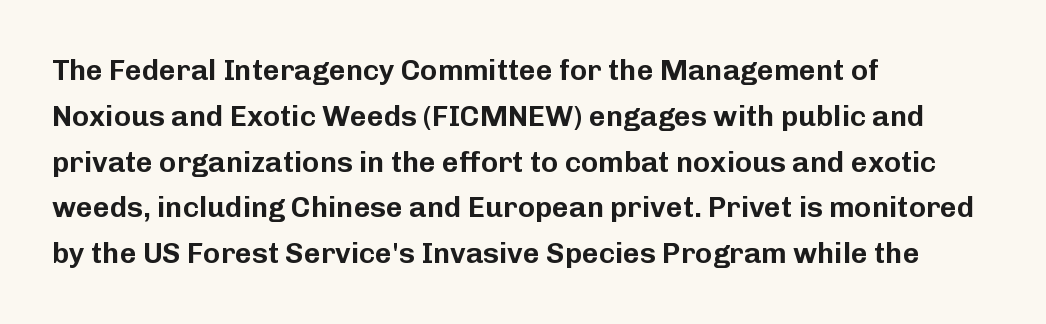
Q: Is the text italic (slanted)? A: No, it is upright.
Q: Is the typeface a serif or a sans-serif typeface? A: Sans-serif.
Q: Is the text underlined? A: No.
Q: How is the paragraph aligned? A: Left-aligned.
Q: Is the spacing between letters normal or unusually wide? A: Normal.
Q: Is the spacing between lines tight, normal or loose? A: Normal.
Q: Width (condensed, normal, or wide)? A: Normal.
Q: Stroke contrast? A: Low.
Q: x-height? A: Medium.
Q: Monospaced? A: No.
